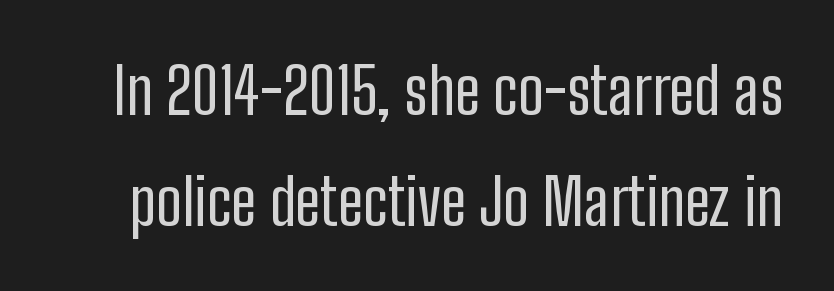
{"serif": "no", "italic": "no", "bold": "no", "weight": "regular", "width": "condensed", "stroke_contrast": "low", "x_height": "medium", "monospaced": "no", "underline": "no", "line_spacing_ratio": 1.73, "letter_spacing": "normal", "letter_spacing_em": 0.0, "glyph_px": 64}
